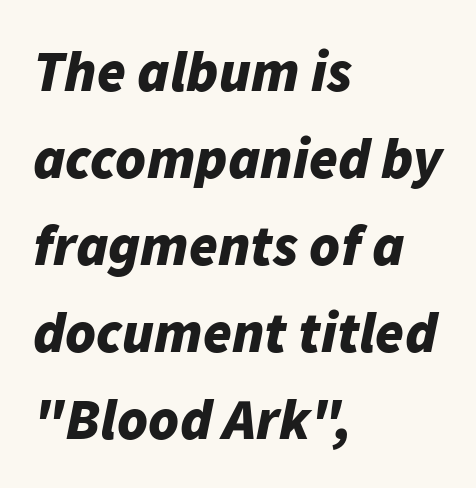
Q: Is the text bold? A: Yes.
Q: Is the text italic (slanted)? A: Yes, it leans right by about 11 degrees.
Q: Is the text underlined? A: No.
Q: How is the paragraph aligned? A: Left-aligned.
Q: Is the spacing between letters normal or unusually wide? A: Normal.
Q: Is the spacing between lines tight, normal or loose? A: Normal.
Q: Width (condensed, normal, or wide)? A: Normal.
Q: Stroke contrast? A: Low.
Q: x-height? A: Medium.
Q: Monospaced? A: No.
